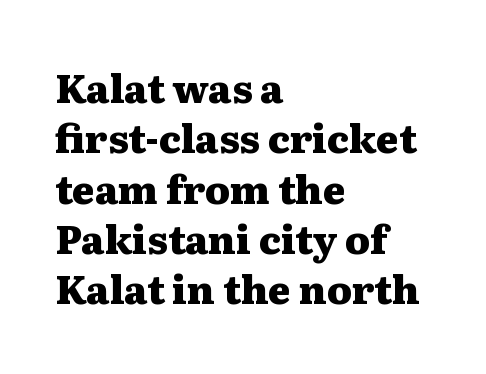
{"serif": "yes", "italic": "no", "bold": "yes", "weight": "heavy", "width": "wide", "stroke_contrast": "medium", "x_height": "medium", "monospaced": "no", "underline": "no", "align": "left", "line_spacing": "normal", "line_spacing_ratio": 1.29, "letter_spacing": "normal", "letter_spacing_em": 0.0, "glyph_px": 39}
